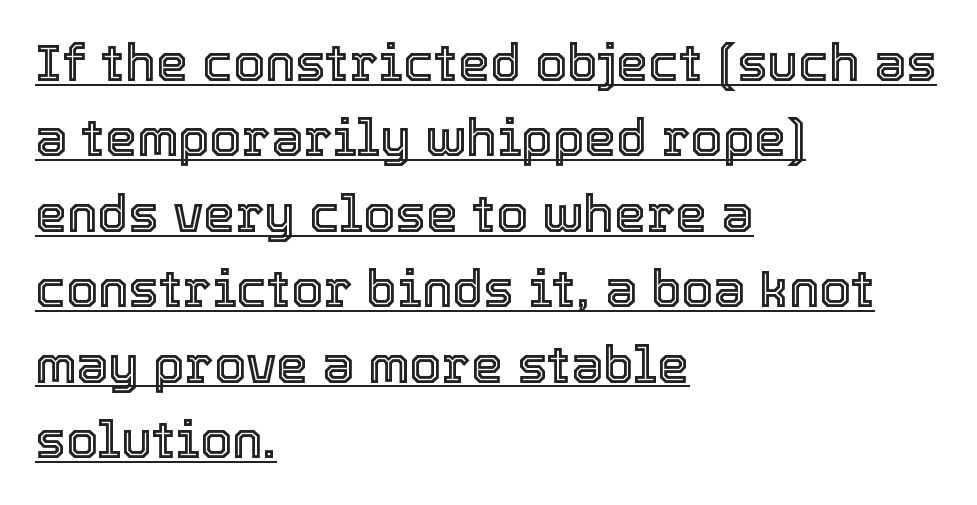
This is roman type, the default non-slanted kind. Characters follow at the spacing the type designer built in. These lines stack with their left ends in a neat column. These lines are rendered in a variable-pitch font. A normal amount of white space separates one row of letters from the next.
